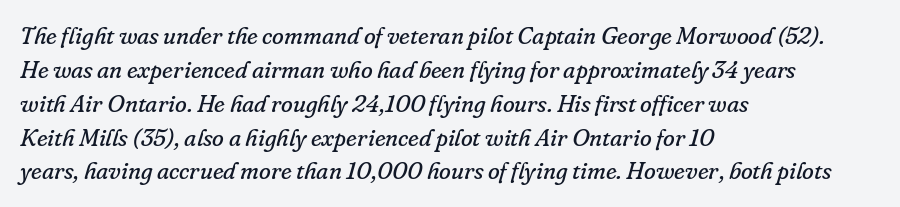
One-word summary of the alignment: left. Nothing unusual about the tracking: characters are spaced as the font intends. A typesetter would call this leading conventional body-copy spacing. Glance below the letters and you will spot only blank space. When letters slant like this, we call the style italic.
